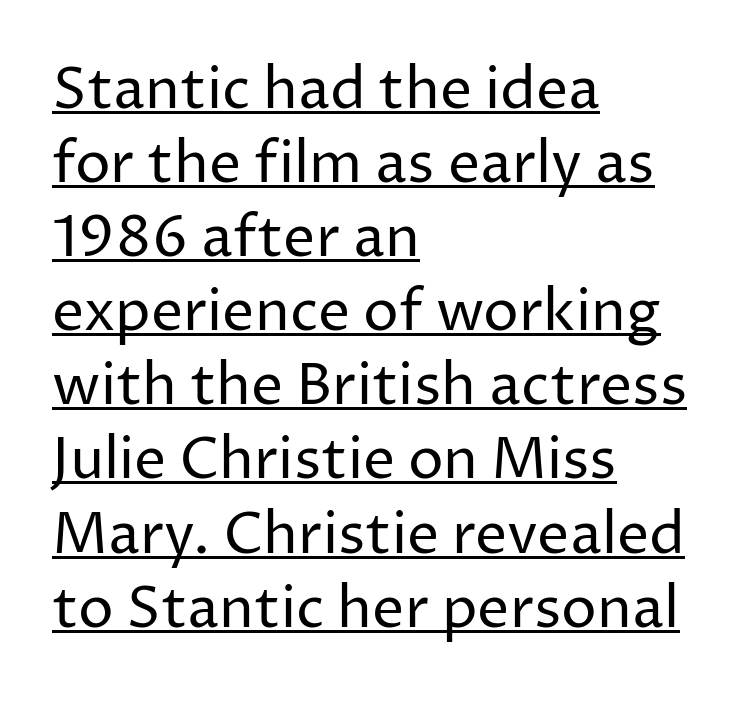
{"serif": "no", "italic": "no", "bold": "no", "weight": "regular", "width": "normal", "stroke_contrast": "low", "x_height": "medium", "monospaced": "no", "underline": "yes", "align": "left", "line_spacing": "normal", "line_spacing_ratio": 1.3, "letter_spacing": "normal", "letter_spacing_em": 0.0, "glyph_px": 57}
